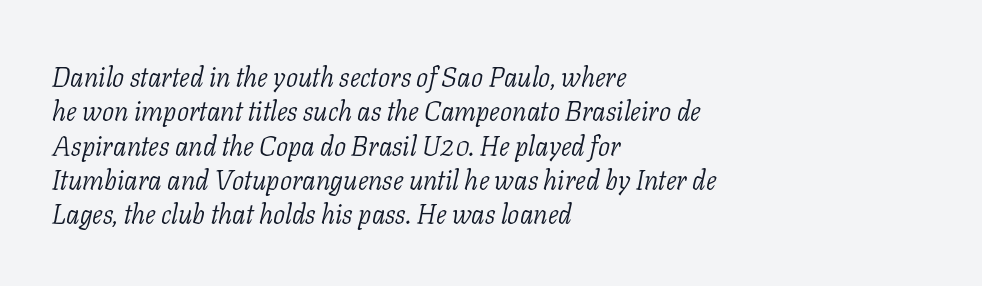
Q: Is the text bold? A: No.
Q: Is the text italic (slanted)? A: Yes, it leans right by about 11 degrees.
Q: Is the text underlined? A: No.
Q: How is the paragraph aligned? A: Left-aligned.
Q: Is the spacing between letters normal or unusually wide? A: Normal.
Q: Is the spacing between lines tight, normal or loose? A: Normal.
